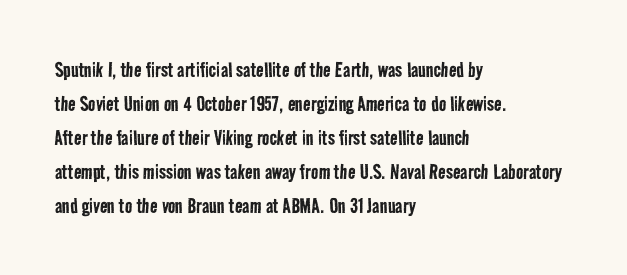
Q: Is the text bold? A: No.
Q: Is the text underlined? A: No.
Q: How is the paragraph aligned? A: Left-aligned.
Q: Is the spacing between letters normal or unusually wide? A: Normal.
Q: Is the spacing between lines tight, normal or loose? A: Normal.
